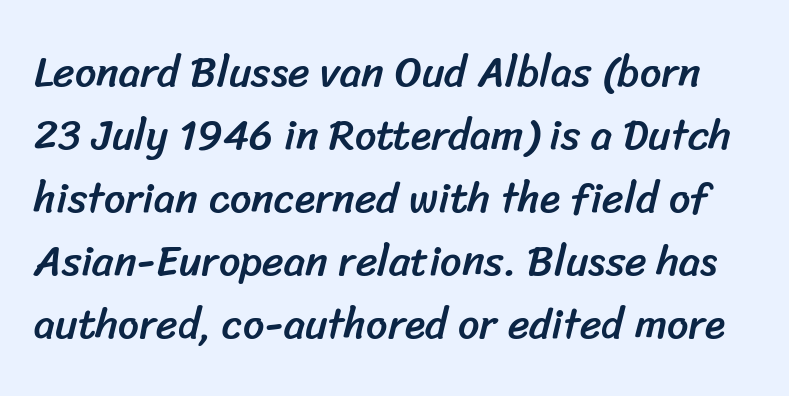
{"serif": "no", "width": "normal", "stroke_contrast": "low", "x_height": "medium", "monospaced": "no", "underline": "no", "line_spacing": "normal", "line_spacing_ratio": 1.5, "letter_spacing": "normal", "letter_spacing_em": 0.0, "glyph_px": 42}
